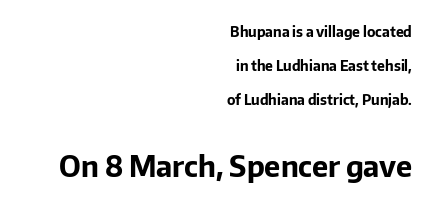
Type size steps up from the first block to the second. Nope, no serifs anywhere on these letters. One glance says open: line gaps are wider than usual. Note the varied advance widths — an 'i' is clearly narrower than an 'm'.
